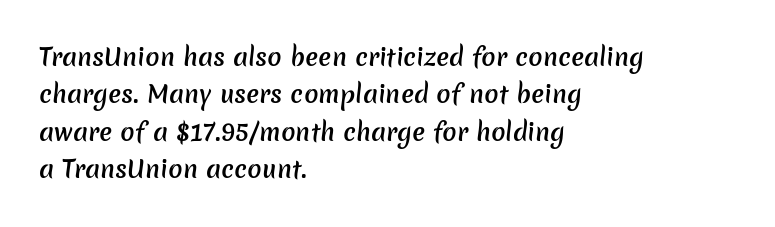
Q: Is the text bold? A: Semi-bold.
Q: Is the text underlined? A: No.
Q: How is the paragraph aligned? A: Left-aligned.
Q: Is the spacing between letters normal or unusually wide? A: Normal.
Q: Is the spacing between lines tight, normal or loose? A: Normal.
